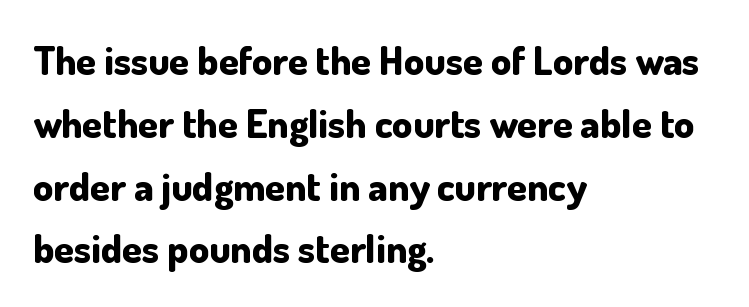
The image shows 40 px bold sans-serif type, upright; set left-aligned, normal line spacing (1.57x), normal letter spacing, not underlined; low stroke contrast and a small x-height.
